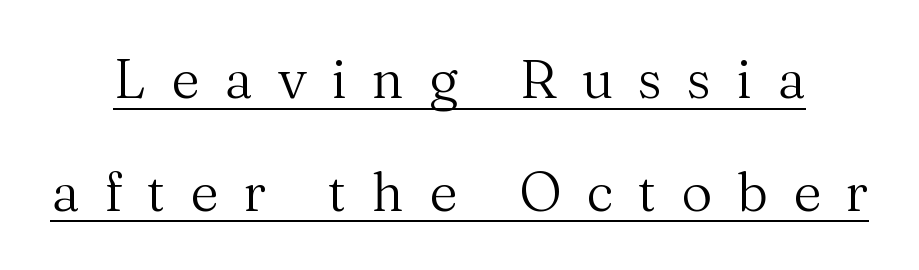
The image shows 54 px regular-weight serif type, upright; set loose line spacing (2.09x), unusually wide letter spacing (+0.46 em), underlined; medium stroke contrast and a medium x-height.
